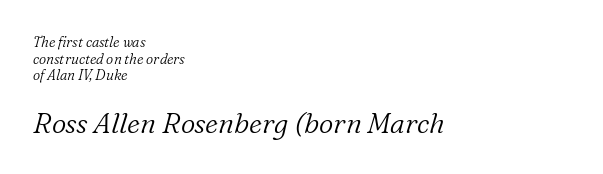
{"serif": "yes", "italic": "yes", "lean": "right", "slant_degrees": 16, "bold": "no", "weight": "light", "width": "normal", "stroke_contrast": "low", "x_height": "medium", "monospaced": "no", "underline": "no", "align": "left", "line_spacing_ratio": 1.18, "letter_spacing": "normal", "letter_spacing_em": 0.0, "larger_block": "second", "size_ratio": 2.0, "glyph_px": 28}
